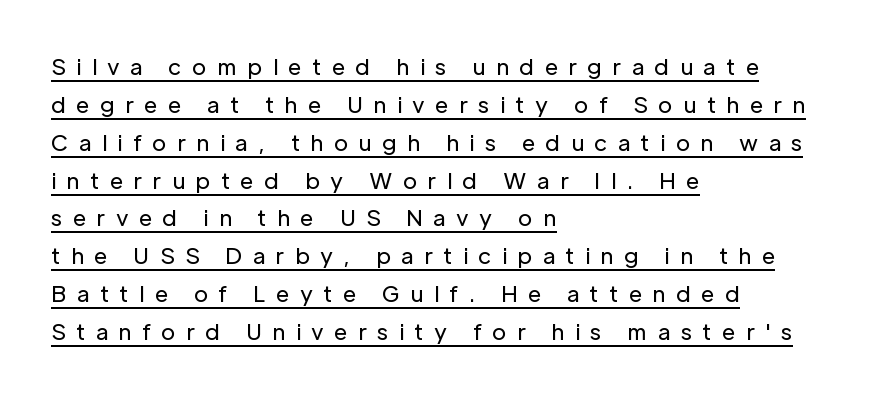
There is plenty of visible air inserted between adjacent glyphs. Leftover space on each line is placed entirely after the last word. This sample uses an upright cut, with every glyph sitting square on the baseline. The font is comparable to plain body text, perhaps lighter. Decoration check: the copy is underlined.
